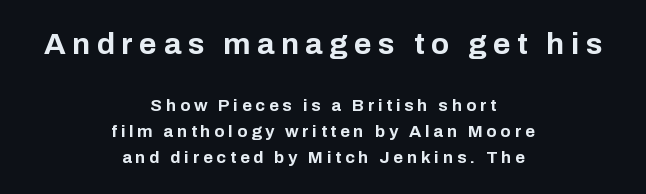
Of the two passages, the one on top uses the larger point size. Nope, not italic — everything's standing straight. The rendering inserts visible extra space after every character. Looks like regular typesetting: each glyph gets only the width it needs. The lines in this sample share a center point and differ in where they start and stop.
